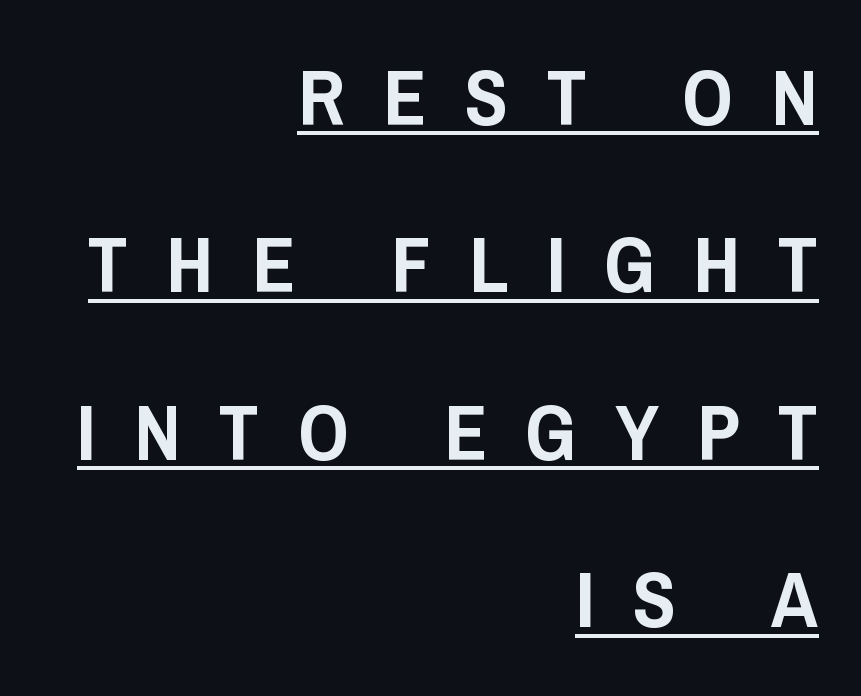
The passage shown has open, widely tracked lettering throughout. In designer terms, the underline attribute is active on this setting. The letters advance in unequal steps, a hallmark of proportional type. The glyphs in this specimen are sans serif. When letters stand straight like this, we call the style roman or upright.
